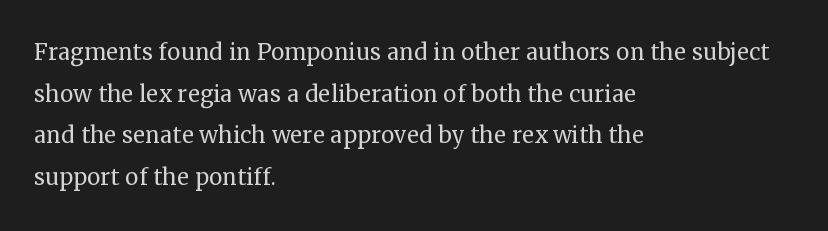
Q: Is the text bold? A: No.
Q: Is the text italic (slanted)? A: No, it is upright.
Q: Is the typeface a serif or a sans-serif typeface? A: Serif.
Q: Is the text underlined? A: No.
Q: How is the paragraph aligned? A: Left-aligned.
Q: Is the spacing between letters normal or unusually wide? A: Normal.
Q: Is the spacing between lines tight, normal or loose? A: Normal.
Q: Width (condensed, normal, or wide)? A: Normal.
Q: Stroke contrast? A: Medium.
Q: x-height? A: Medium.
Q: Monospaced? A: No.
